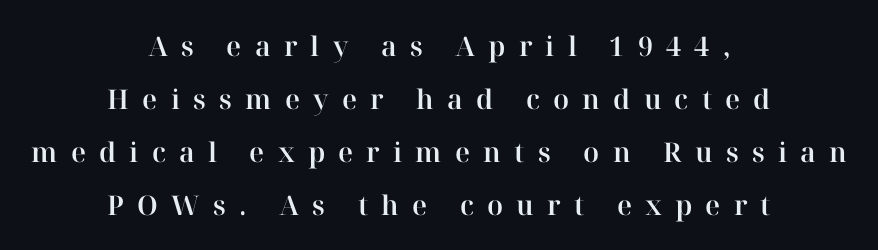
The image shows 27 px text type, upright; set centered, loose line spacing (1.96x), unusually wide letter spacing (+0.49 em), not underlined.
